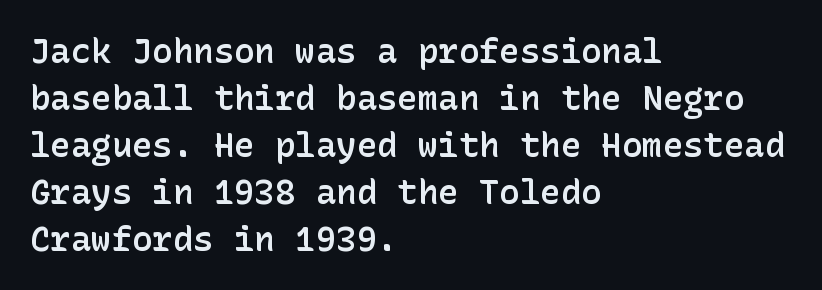
The image shows 34 px semibold sans-serif type, upright; set left-aligned, normal line spacing (1.38x), normal letter spacing, not underlined; low stroke contrast and a medium x-height.
